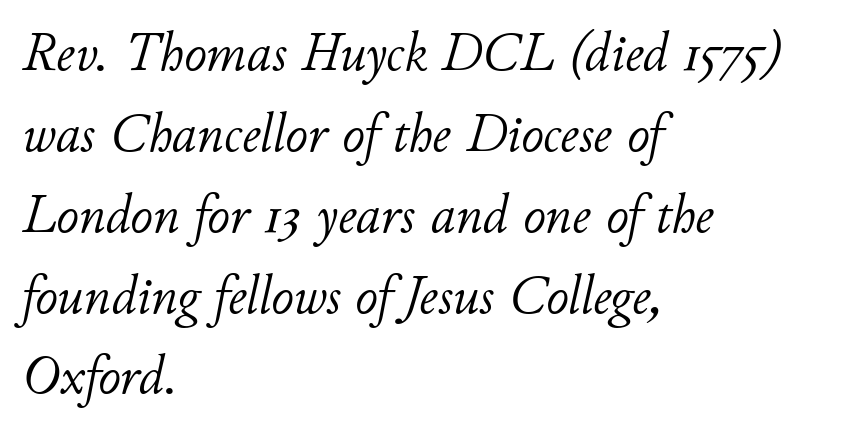
Q: Is the text bold? A: No.
Q: Is the text italic (slanted)? A: Yes, it leans right by about 11 degrees.
Q: Is the text underlined? A: No.
Q: How is the paragraph aligned? A: Left-aligned.
Q: Is the spacing between letters normal or unusually wide? A: Normal.
Q: Is the spacing between lines tight, normal or loose? A: Normal.
Q: Width (condensed, normal, or wide)? A: Normal.
Q: Stroke contrast? A: Low.
Q: x-height? A: Small.
Q: Monospaced? A: No.
